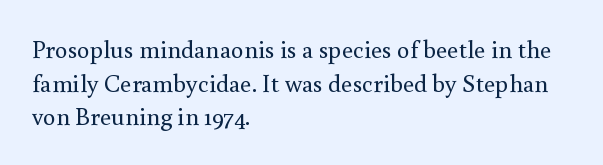
{"italic": "no", "bold": "no", "underline": "no", "align": "left", "line_spacing": "normal", "line_spacing_ratio": 1.35, "letter_spacing": "normal", "letter_spacing_em": 0.0, "glyph_px": 25}
